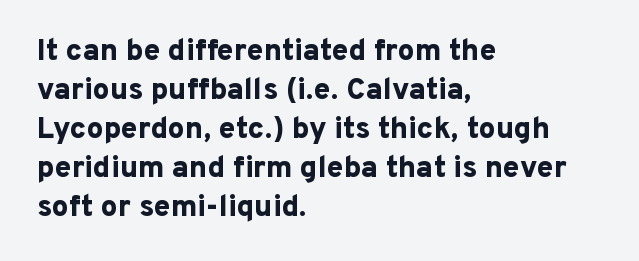
The image shows 30 px bold sans-serif type, upright; set left-aligned, normal line spacing (1.3x), normal letter spacing, not underlined; low stroke contrast and a medium x-height.
